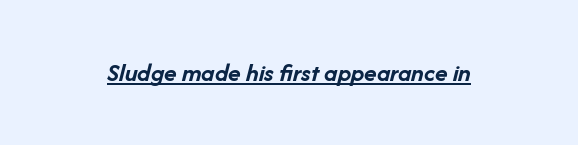
{"italic": "yes", "lean": "right", "slant_degrees": 14, "bold": "yes", "underline": "yes", "letter_spacing": "normal", "letter_spacing_em": 0.0, "glyph_px": 26}
